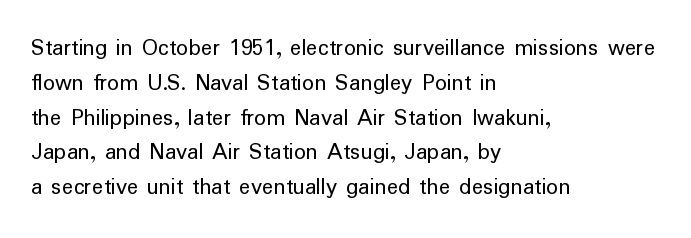
Summary of weight: not heavy and not bold. The passage shown stacks its lines at a standard gap. Upright lettering throughout. Tracking value appears to be zero — textbook default spacing.
